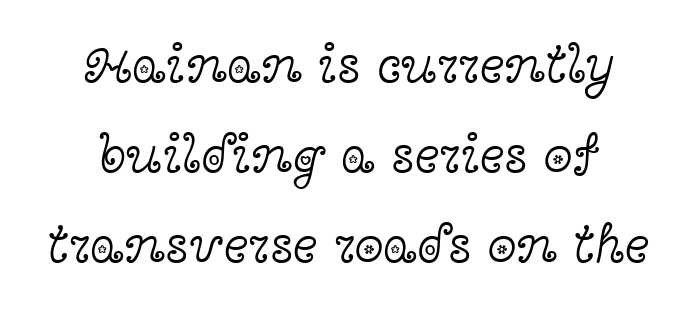
{"serif": "yes", "bold": "no", "weight": "light", "width": "wide", "x_height": "medium", "monospaced": "no", "underline": "no", "line_spacing": "normal", "line_spacing_ratio": 1.7, "letter_spacing": "normal", "letter_spacing_em": 0.0, "glyph_px": 53}
